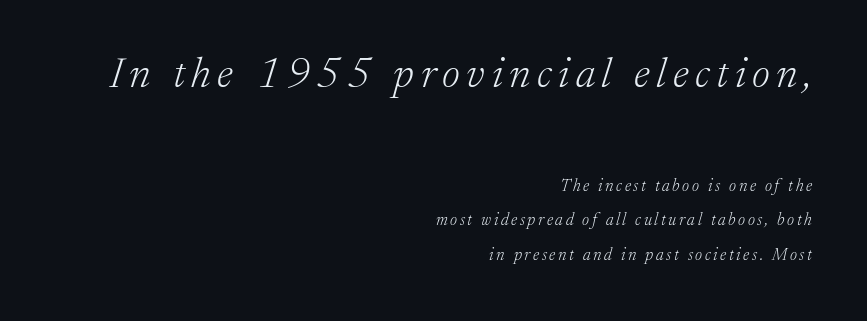
Q: Is the text bold? A: No.
Q: Is the text italic (slanted)? A: Yes, it leans right by about 17 degrees.
Q: Is the typeface a serif or a sans-serif typeface? A: Serif.
Q: Is the text underlined? A: No.
Q: How is the paragraph aligned? A: Right-aligned.
Q: Is the spacing between lines tight, normal or loose? A: Loose.
Q: Which block of text is set in a larger size, the first (top) or the second (bottom)? A: The first (top) one.
Q: Width (condensed, normal, or wide)? A: Normal.
Q: Stroke contrast? A: Low.
Q: x-height? A: Medium.
Q: Monospaced? A: No.
